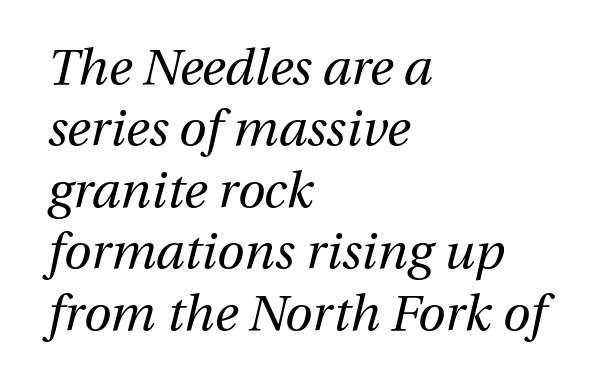
Q: Is the text bold? A: No.
Q: Is the text italic (slanted)? A: Yes, it leans right by about 13 degrees.
Q: Is the text underlined? A: No.
Q: How is the paragraph aligned? A: Left-aligned.
Q: Is the spacing between letters normal or unusually wide? A: Normal.
Q: Width (condensed, normal, or wide)? A: Normal.
Q: Stroke contrast? A: Medium.
Q: x-height? A: Medium.
Q: Monospaced? A: No.
